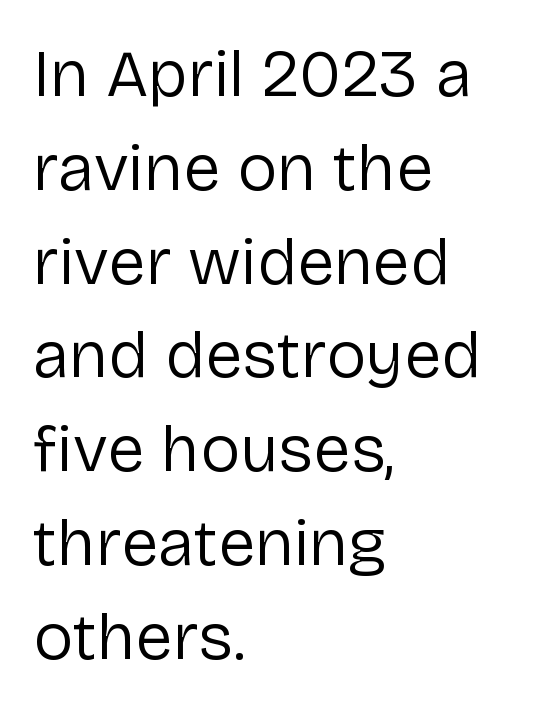
{"serif": "no", "italic": "no", "bold": "no", "weight": "regular", "width": "normal", "stroke_contrast": "low", "x_height": "medium", "monospaced": "no", "underline": "no", "align": "left", "line_spacing": "normal", "line_spacing_ratio": 1.4, "letter_spacing": "normal", "letter_spacing_em": 0.0, "glyph_px": 67}
